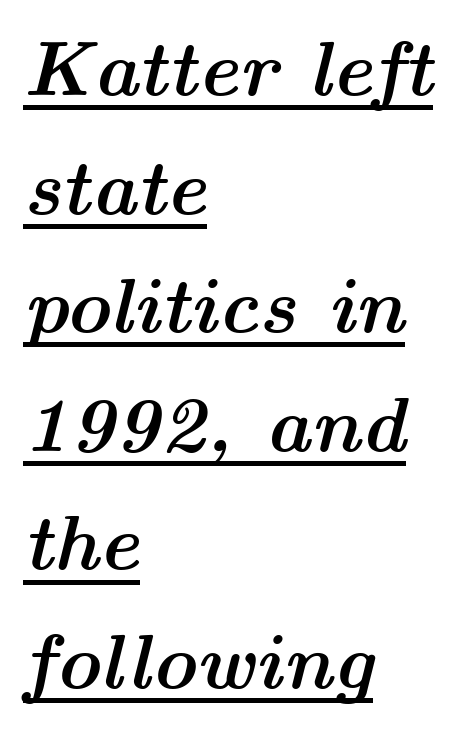
Q: Is the text bold? A: Yes.
Q: Is the text italic (slanted)? A: Yes, it leans right by about 14 degrees.
Q: Is the text underlined? A: Yes.
Q: How is the paragraph aligned? A: Left-aligned.
Q: Is the spacing between letters normal or unusually wide? A: Normal.
Q: Is the spacing between lines tight, normal or loose? A: Normal.
Q: Width (condensed, normal, or wide)? A: Wide.
Q: Stroke contrast? A: Medium.
Q: x-height? A: Medium.
Q: Monospaced? A: No.
